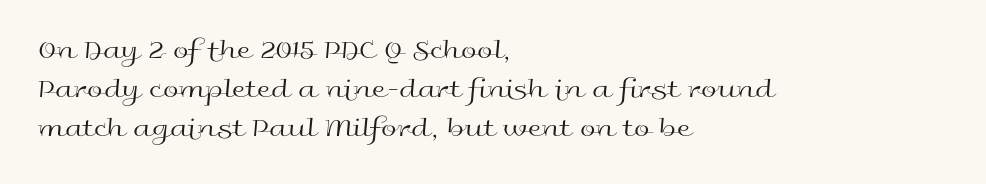
{"serif": "no", "italic": "no", "bold": "no", "weight": "regular", "width": "wide", "x_height": "medium", "monospaced": "no", "underline": "no", "align": "left", "line_spacing": "normal", "line_spacing_ratio": 1.4, "letter_spacing": "normal", "letter_spacing_em": 0.0, "glyph_px": 28}
